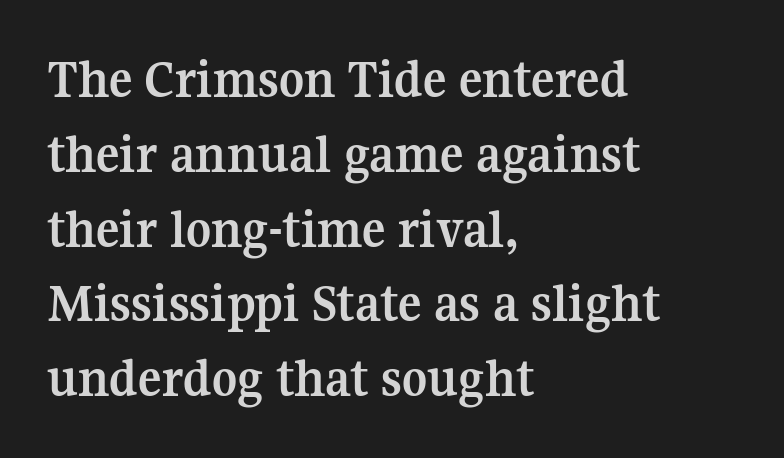
The image shows 55 px semibold serif type, upright; set left-aligned, normal line spacing (1.36x), normal letter spacing, not underlined; medium stroke contrast and a medium x-height.
